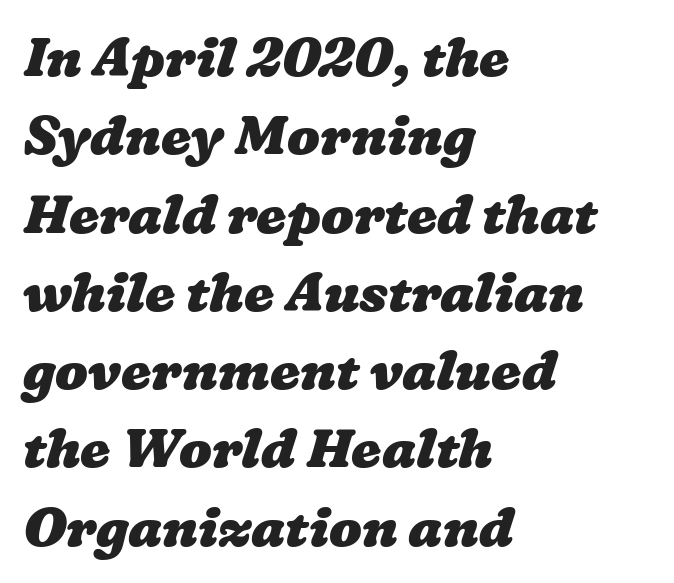
The image shows 54 px heavy, wide type; set left-aligned, normal line spacing (1.45x), normal letter spacing, not underlined; low stroke contrast and a medium x-height.
